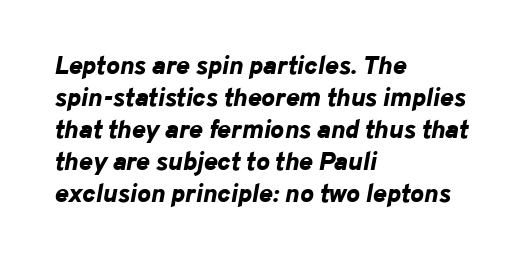
Nobody touched the tracking dial on this one. The typesetter chose a ragged-right arrangement here. In terms of posture, this sample is oblique. The area under the type is left untouched.
